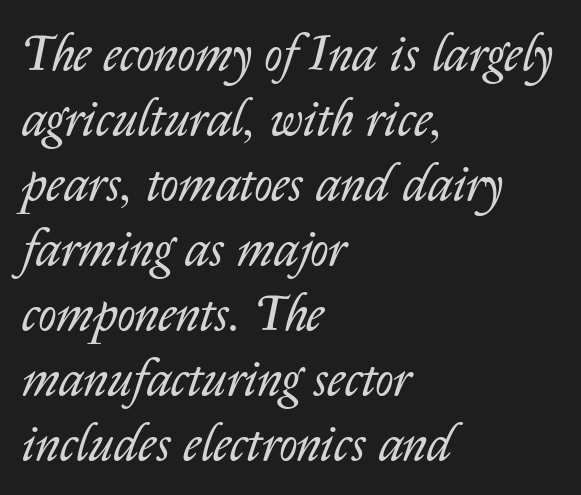
{"italic": "yes", "lean": "right", "slant_degrees": 14, "bold": "no", "weight": "regular", "width": "normal", "stroke_contrast": "low", "x_height": "medium", "monospaced": "no", "underline": "no", "align": "left", "line_spacing": "normal", "line_spacing_ratio": 1.3, "letter_spacing": "normal", "letter_spacing_em": 0.0, "glyph_px": 50}
